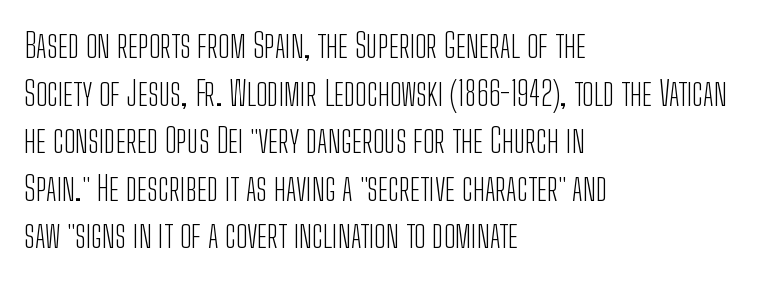
The image shows 34 px light, condensed sans-serif type, upright; set left-aligned, normal line spacing (1.4x), normal letter spacing, not underlined; low stroke contrast and a medium x-height.
